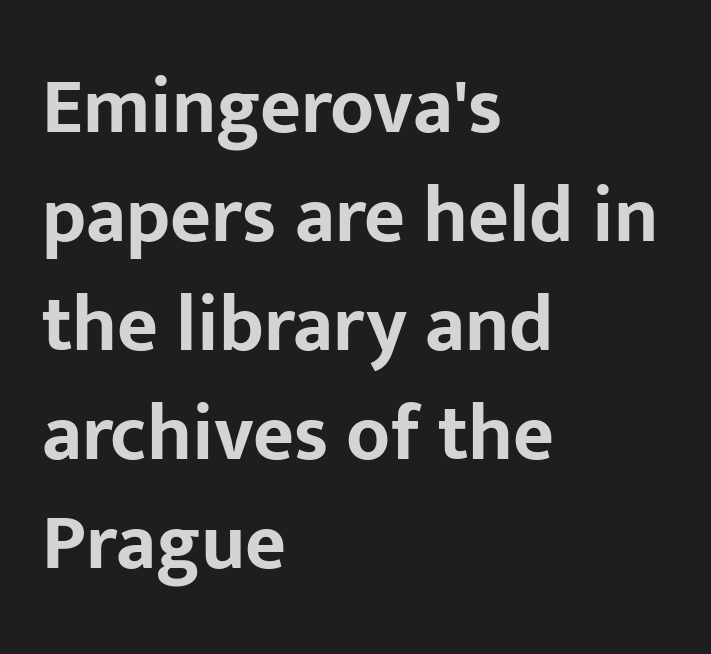
The image shows 79 px bold sans-serif type, upright; set left-aligned, normal line spacing (1.38x), normal letter spacing, not underlined; low stroke contrast and a medium x-height.
